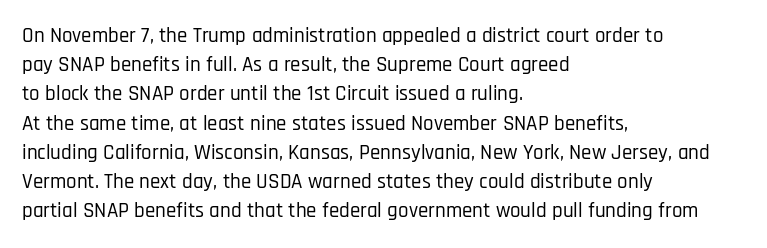
The image shows 21 px text type, upright; set left-aligned, normal line spacing (1.39x), normal letter spacing, not underlined.
